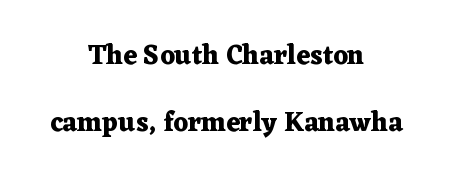
The image shows 27 px bold type, upright; set centered, loose line spacing (2.49x), normal letter spacing, not underlined.
